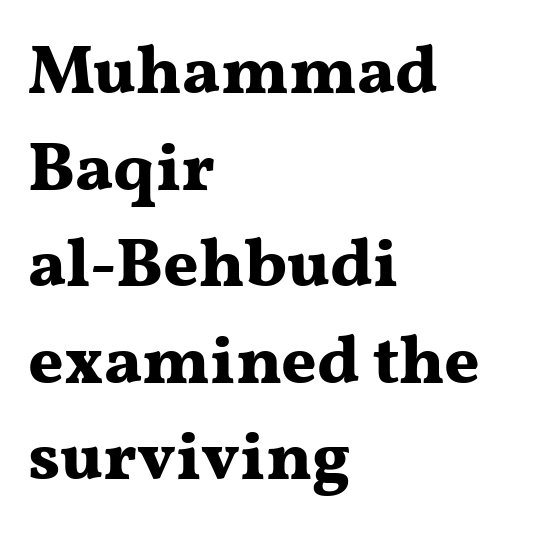
{"serif": "yes", "italic": "no", "bold": "yes", "weight": "bold", "width": "wide", "stroke_contrast": "medium", "x_height": "medium", "monospaced": "no", "underline": "no", "align": "left", "line_spacing": "normal", "line_spacing_ratio": 1.42, "letter_spacing": "normal", "letter_spacing_em": 0.0, "glyph_px": 68}
